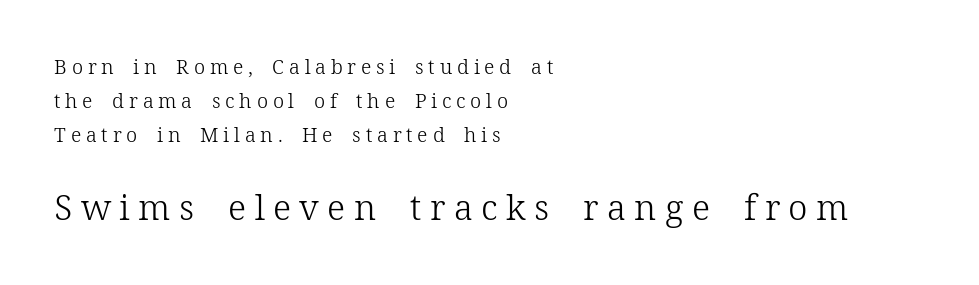
{"serif": "yes", "italic": "no", "bold": "no", "weight": "light", "width": "normal", "stroke_contrast": "low", "x_height": "medium", "monospaced": "no", "underline": "no", "align": "left", "line_spacing_ratio": 1.71, "letter_spacing": "wide", "letter_spacing_em": 0.24, "larger_block": "second", "size_ratio": 1.75, "glyph_px": 35}
